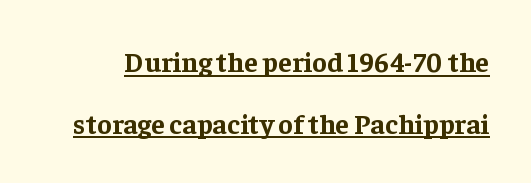
You could not count columns in this text — the font is proportionally spaced. Stroke thickness is high; the sample reads as a true bold. The type family on display is of the serif kind. A continuous stroke trails under the words, as in a hyperlink. How would I describe the line gaps? Wide and relaxed.
